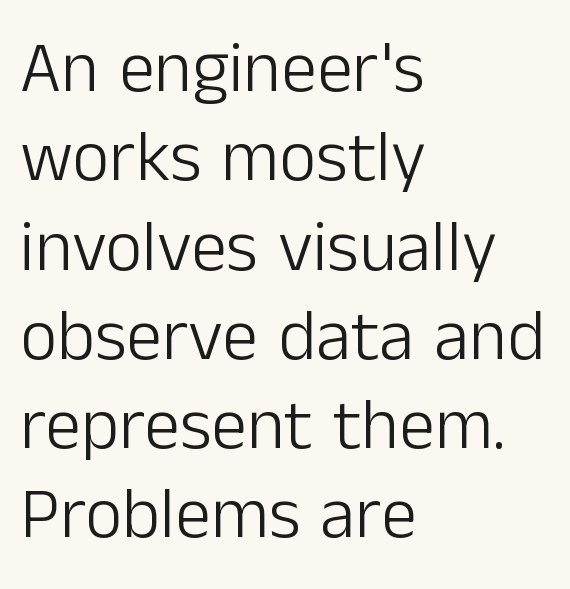
Caption: standard tracking, unaltered. A sans-serif font was chosen for this passage. Descenders hang freely into open space. Do the characters align in a grid? No, the font is proportional.
